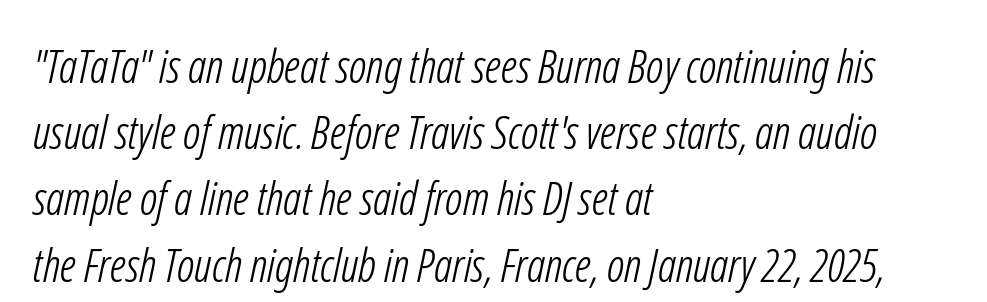
Compared with a centered layout, this one pins lines to the left instead. Heaviness? Minimal to ordinary, like unemphasized prose. Does the leading feel generous? No, just average. A typesetter would call this proportional, since set widths differ per character. The zone under the glyphs is completely vacant. Caption: standard tracking, unaltered.
